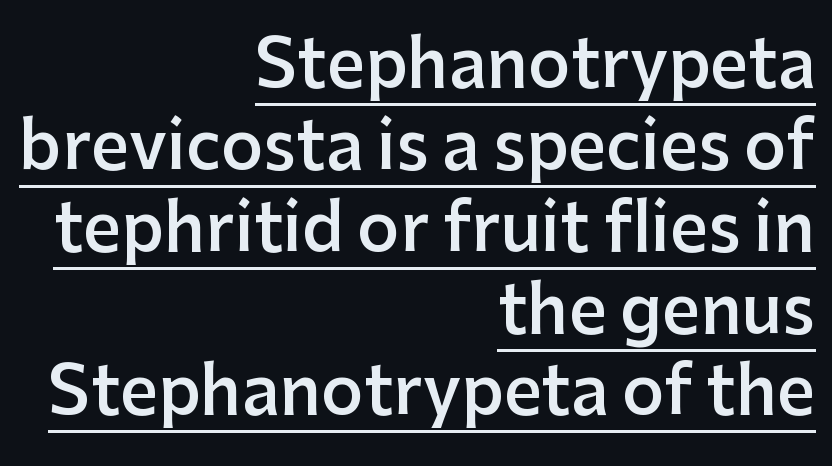
{"serif": "no", "italic": "no", "bold": "semi", "weight": "semibold", "width": "normal", "stroke_contrast": "low", "x_height": "medium", "monospaced": "no", "underline": "yes", "align": "right", "line_spacing_ratio": 1.24, "letter_spacing": "normal", "letter_spacing_em": 0.0, "glyph_px": 66}
